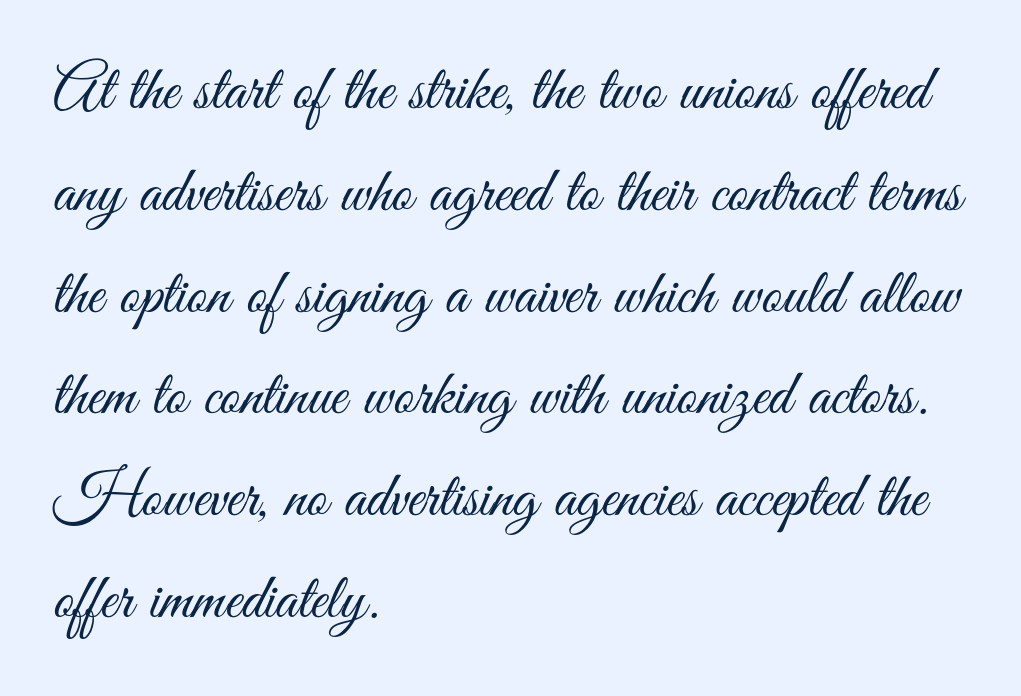
Q: Is the text bold? A: No.
Q: Is the text italic (slanted)? A: Yes.
Q: Is the typeface a serif or a sans-serif typeface? A: Sans-serif.
Q: Is the text underlined? A: No.
Q: How is the paragraph aligned? A: Left-aligned.
Q: Is the spacing between letters normal or unusually wide? A: Normal.
Q: Is the spacing between lines tight, normal or loose? A: Normal.
Q: Width (condensed, normal, or wide)? A: Condensed.
Q: Stroke contrast? A: Medium.
Q: x-height? A: Small.
Q: Monospaced? A: No.
